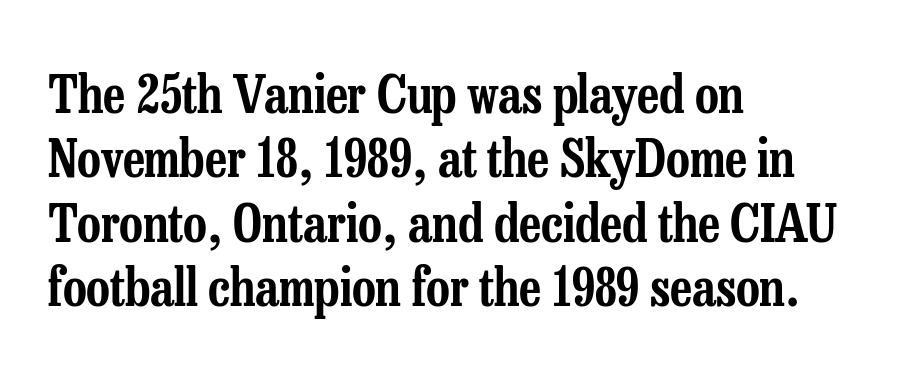
{"serif": "yes", "italic": "no", "width": "condensed", "stroke_contrast": "low", "x_height": "medium", "monospaced": "no", "underline": "no", "align": "left", "line_spacing_ratio": 1.24, "letter_spacing": "normal", "letter_spacing_em": 0.0, "glyph_px": 52}
